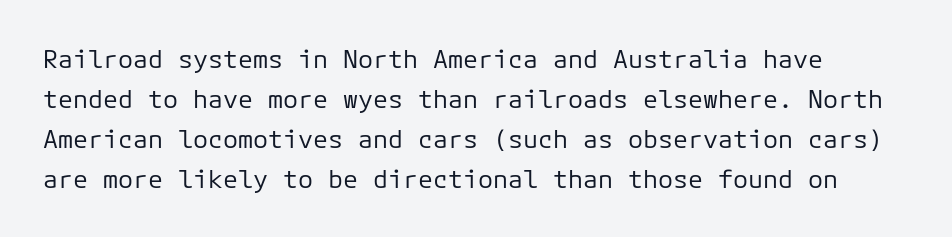
Q: Is the text bold? A: No.
Q: Is the text italic (slanted)? A: No, it is upright.
Q: Is the text underlined? A: No.
Q: Is the spacing between letters normal or unusually wide? A: Normal.
Q: Is the spacing between lines tight, normal or loose? A: Normal.
